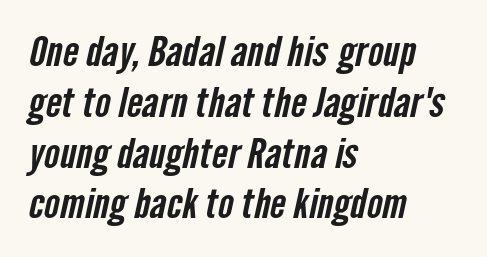
Q: Is the typeface a serif or a sans-serif typeface? A: Sans-serif.
Q: Is the text underlined? A: No.
Q: How is the paragraph aligned? A: Left-aligned.
Q: Is the spacing between letters normal or unusually wide? A: Normal.
Q: Width (condensed, normal, or wide)? A: Condensed.
Q: Stroke contrast? A: Low.
Q: x-height? A: Medium.
Q: Monospaced? A: No.
